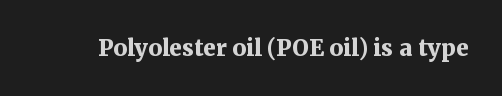
{"italic": "no", "bold": "yes", "underline": "no", "letter_spacing": "normal", "letter_spacing_em": 0.0, "glyph_px": 23}
